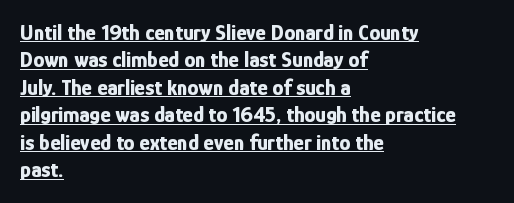
Q: Is the text bold? A: Yes.
Q: Is the text italic (slanted)? A: No, it is upright.
Q: Is the text underlined? A: Yes.
Q: How is the paragraph aligned? A: Left-aligned.
Q: Is the spacing between letters normal or unusually wide? A: Normal.
Q: Is the spacing between lines tight, normal or loose? A: Normal.
